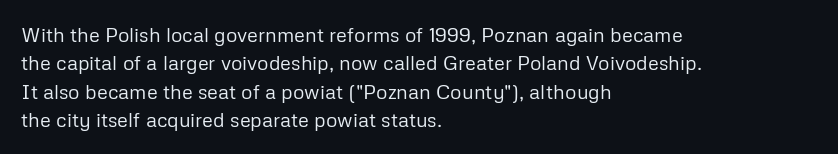
Glyph-to-glyph distance matches everyday printed text. One glance says typical: line gaps are just what's usual. A bare baseline throughout the passage. Does the lettering tilt? It doesn't — this is upright.
